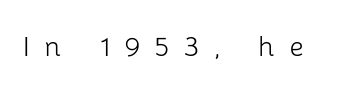
The image shows 34 px light sans-serif type, upright; set unusually wide letter spacing (+0.44 em), not underlined; low stroke contrast and a medium x-height.
